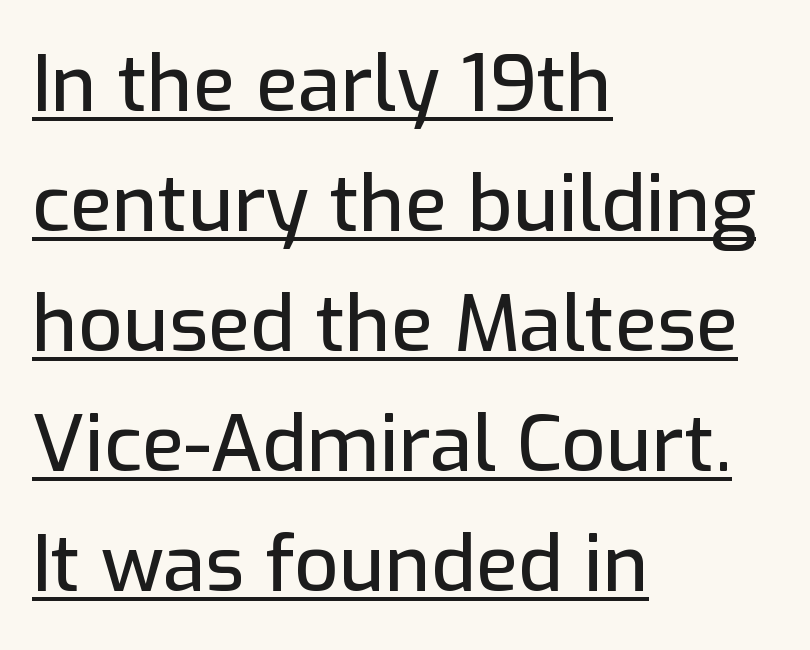
Q: Is the text italic (slanted)? A: No, it is upright.
Q: Is the typeface a serif or a sans-serif typeface? A: Sans-serif.
Q: Is the text underlined? A: Yes.
Q: How is the paragraph aligned? A: Left-aligned.
Q: Is the spacing between letters normal or unusually wide? A: Normal.
Q: Is the spacing between lines tight, normal or loose? A: Normal.
Q: Width (condensed, normal, or wide)? A: Normal.
Q: Stroke contrast? A: Low.
Q: x-height? A: Medium.
Q: Monospaced? A: No.
